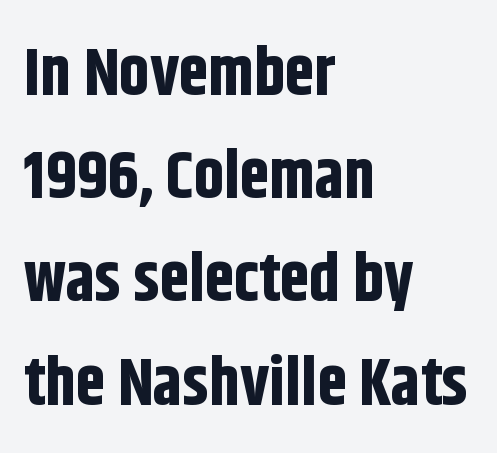
Tracking here is standard; glyphs follow each other at the usual distance. Quick note: not italic, upright. Regarding leading, the lines here are spaced in the standard way. How heavy is the stroke? Heavy — this is a bold.
